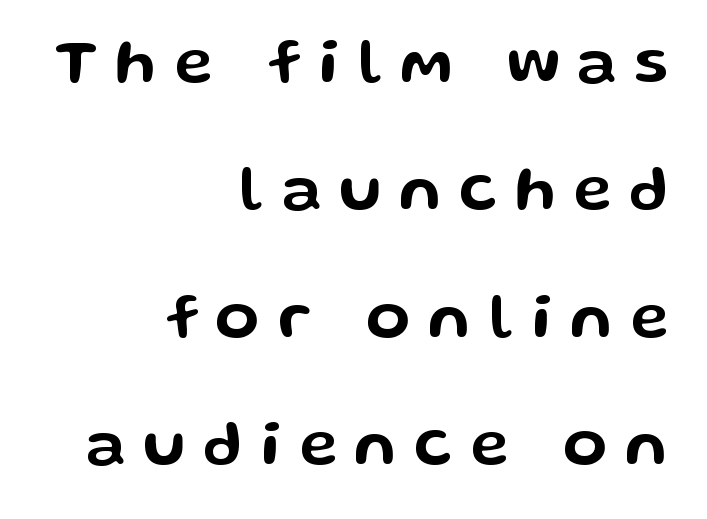
Q: Is the text italic (slanted)? A: No, it is upright.
Q: Is the typeface a serif or a sans-serif typeface? A: Sans-serif.
Q: Is the text underlined? A: No.
Q: How is the paragraph aligned? A: Right-aligned.
Q: Is the spacing between letters normal or unusually wide? A: Unusually wide.
Q: Is the spacing between lines tight, normal or loose? A: Loose.
Q: Width (condensed, normal, or wide)? A: Wide.
Q: Stroke contrast? A: Low.
Q: x-height? A: Medium.
Q: Monospaced? A: No.
